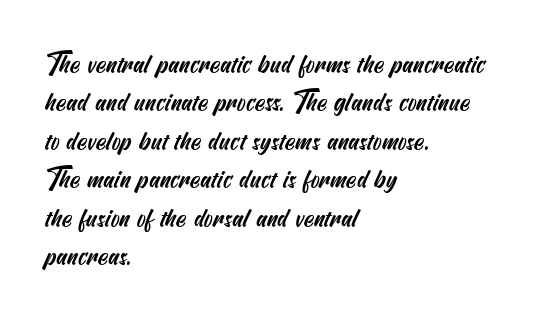
The image shows 26 px text type; set left-aligned, normal line spacing (1.48x), normal letter spacing, not underlined.
